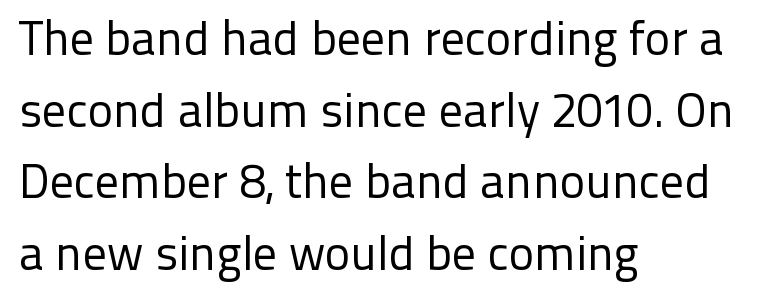
Q: Is the text bold? A: No.
Q: Is the text italic (slanted)? A: No, it is upright.
Q: Is the typeface a serif or a sans-serif typeface? A: Sans-serif.
Q: Is the text underlined? A: No.
Q: How is the paragraph aligned? A: Left-aligned.
Q: Is the spacing between letters normal or unusually wide? A: Normal.
Q: Is the spacing between lines tight, normal or loose? A: Normal.
Q: Width (condensed, normal, or wide)? A: Normal.
Q: Stroke contrast? A: Low.
Q: x-height? A: Medium.
Q: Monospaced? A: No.
